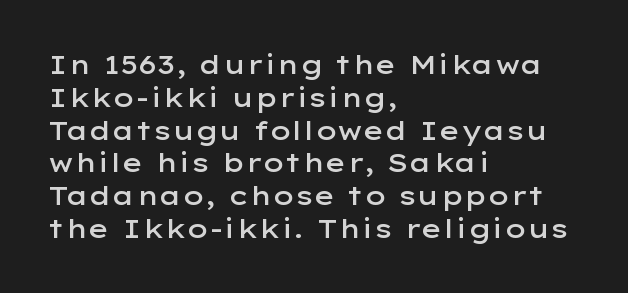
Q: Is the text bold? A: Semi-bold.
Q: Is the text italic (slanted)? A: No, it is upright.
Q: Is the text underlined? A: No.
Q: How is the paragraph aligned? A: Left-aligned.
Q: Is the spacing between letters normal or unusually wide? A: Normal.
Q: Is the spacing between lines tight, normal or loose? A: Normal.
